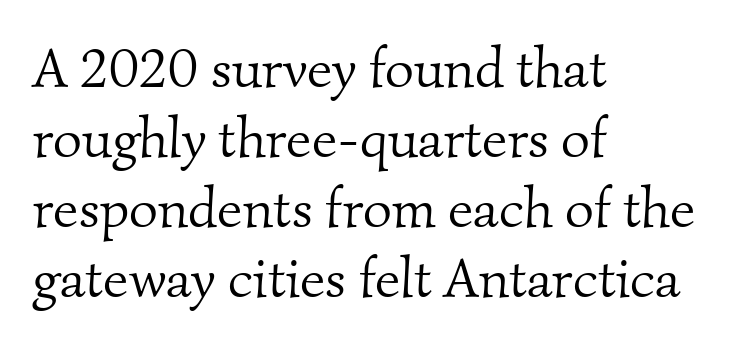
The image shows 56 px light serif type; set left-aligned, normal line spacing (1.25x), normal letter spacing, not underlined; medium stroke contrast and a small x-height.
